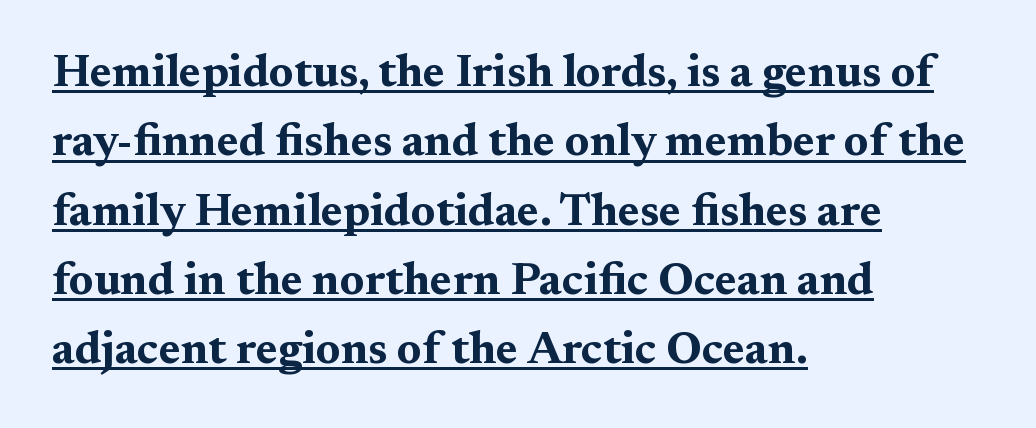
{"serif": "yes", "italic": "no", "bold": "yes", "weight": "bold", "width": "wide", "stroke_contrast": "medium", "x_height": "medium", "monospaced": "no", "underline": "yes", "align": "left", "line_spacing": "normal", "line_spacing_ratio": 1.54, "letter_spacing": "normal", "letter_spacing_em": 0.0, "glyph_px": 45}
